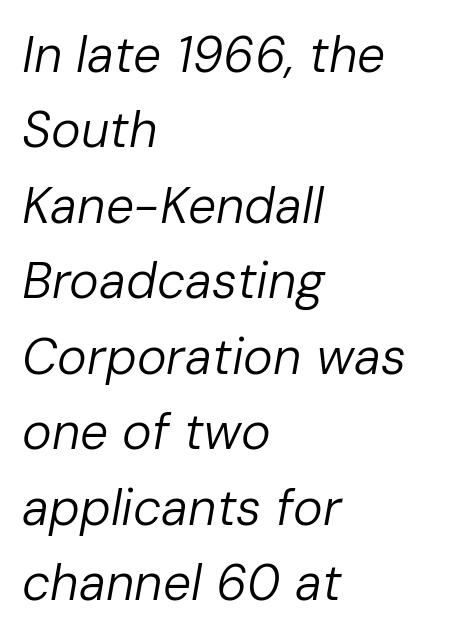
{"italic": "yes", "lean": "right", "slant_degrees": 10, "bold": "no", "weight": "regular", "width": "normal", "stroke_contrast": "low", "x_height": "medium", "monospaced": "no", "underline": "no", "align": "left", "line_spacing": "normal", "line_spacing_ratio": 1.51, "letter_spacing": "normal", "letter_spacing_em": 0.0, "glyph_px": 50}
